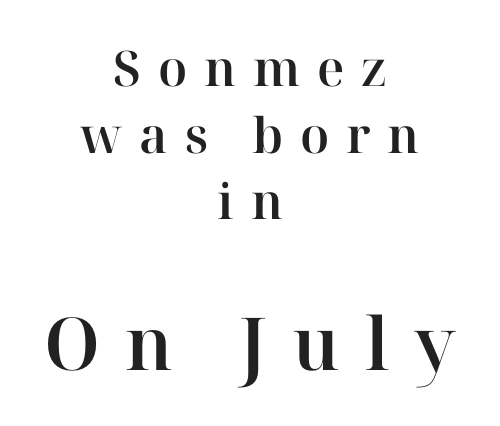
Q: Is the text italic (slanted)? A: No, it is upright.
Q: Is the typeface a serif or a sans-serif typeface? A: Serif.
Q: Is the text underlined? A: No.
Q: How is the paragraph aligned? A: Centered.
Q: Is the spacing between letters normal or unusually wide? A: Unusually wide.
Q: Is the spacing between lines tight, normal or loose? A: Normal.
Q: Which block of text is set in a larger size, the first (top) or the second (bottom)? A: The second (bottom) one.
Q: Width (condensed, normal, or wide)? A: Normal.
Q: Stroke contrast? A: High.
Q: x-height? A: Medium.
Q: Monospaced? A: No.
